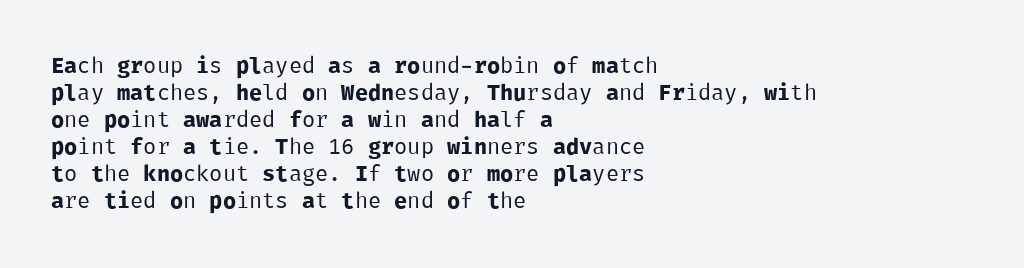
The image shows 22 px text type, upright; set left-aligned, line spacing 1.23x, normal letter spacing, not underlined.
